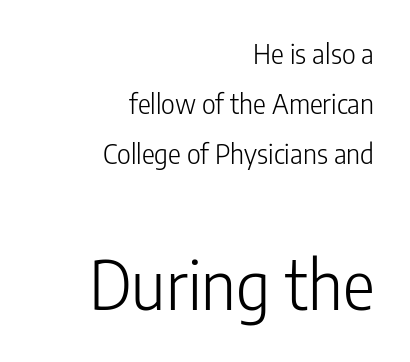
The image shows 67 px light, condensed sans-serif type, upright; set right-aligned, line spacing 1.86x, normal letter spacing, not underlined; the second (bottom) block is 2.48x larger; low stroke contrast and a medium x-height.
